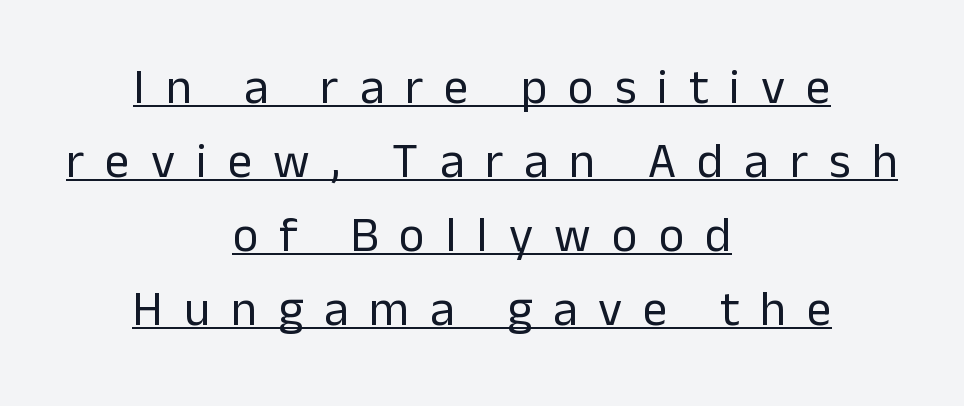
Observe the absence of serifs on each vertical stroke in this sample. These lines are centered, leaving both edges ragged. Style check: upright. These lines are rendered in a variable-pitch font. Letters have the restrained weight of plain body copy at most. The line texture is sparse and dotted thanks to wide tracking.
